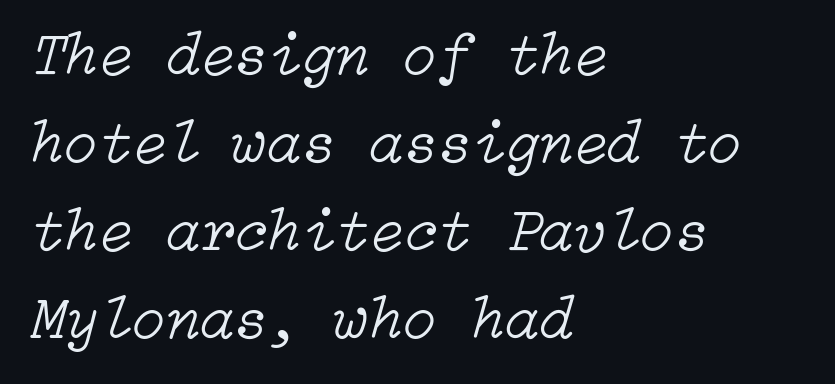
Q: Is the text bold? A: No.
Q: Is the text italic (slanted)? A: Yes, it leans right by about 15 degrees.
Q: Is the text underlined? A: No.
Q: How is the paragraph aligned? A: Left-aligned.
Q: Is the spacing between letters normal or unusually wide? A: Normal.
Q: Is the spacing between lines tight, normal or loose? A: Normal.
Q: Width (condensed, normal, or wide)? A: Normal.
Q: Stroke contrast? A: Low.
Q: x-height? A: Medium.
